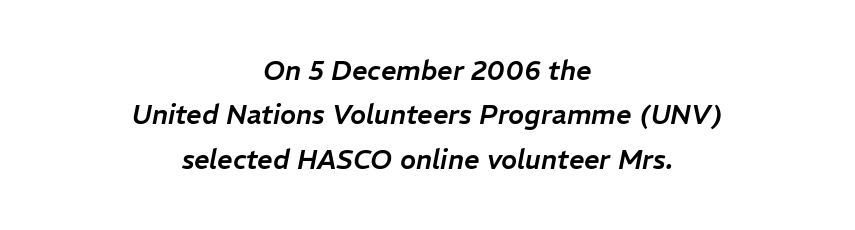
Q: Is the text italic (slanted)? A: Yes, it leans right by about 11 degrees.
Q: Is the text underlined? A: No.
Q: How is the paragraph aligned? A: Centered.
Q: Is the spacing between letters normal or unusually wide? A: Normal.
Q: Is the spacing between lines tight, normal or loose? A: Normal.
